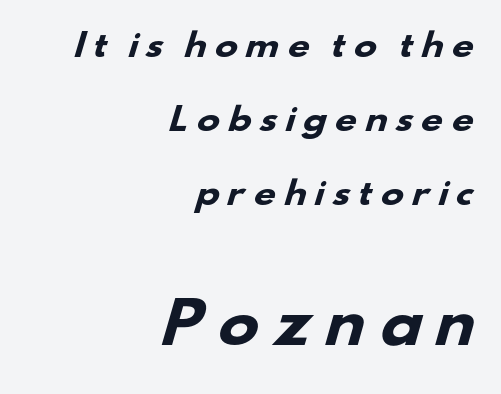
Q: Is the text bold? A: Yes.
Q: Is the typeface a serif or a sans-serif typeface? A: Sans-serif.
Q: Is the text underlined? A: No.
Q: How is the paragraph aligned? A: Right-aligned.
Q: Is the spacing between letters normal or unusually wide? A: Unusually wide.
Q: Is the spacing between lines tight, normal or loose? A: Loose.
Q: Which block of text is set in a larger size, the first (top) or the second (bottom)? A: The second (bottom) one.
Q: Width (condensed, normal, or wide)? A: Wide.
Q: Stroke contrast? A: Low.
Q: x-height? A: Small.
Q: Monospaced? A: No.
